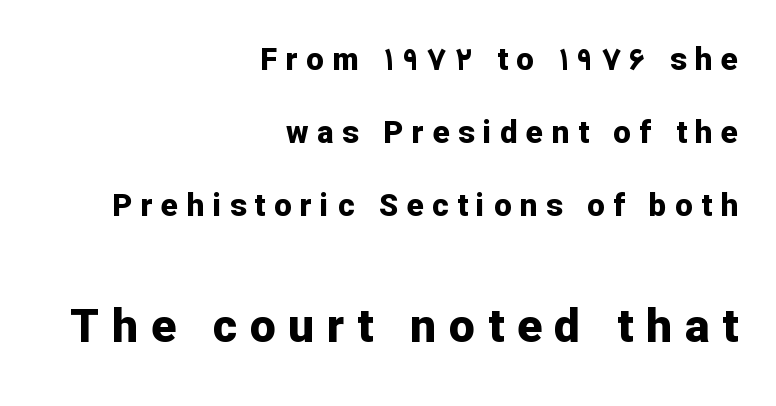
{"serif": "no", "italic": "no", "bold": "yes", "weight": "bold", "width": "normal", "stroke_contrast": "low", "x_height": "medium", "monospaced": "no", "underline": "no", "align": "right", "line_spacing": "loose", "line_spacing_ratio": 2.36, "letter_spacing": "wide", "letter_spacing_em": 0.28, "larger_block": "second", "size_ratio": 1.48, "glyph_px": 46}
